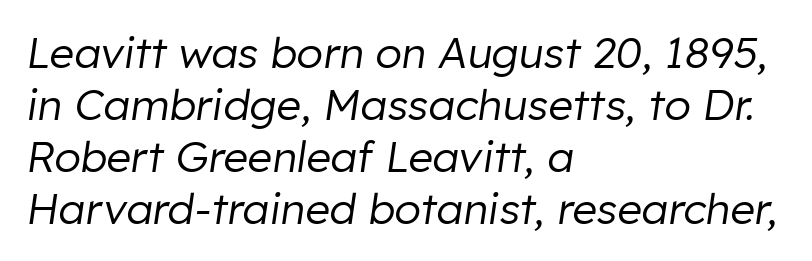
Spacing verdict: proportional, widths tailored to each character. Weight: in the light-to-regular range. The passage shown is not underscored anywhere. A typesetter would mark this as italic. Notice how the passage keeps a crisp vertical edge on the left only. The gaps between neighbouring characters are ordinary and unremarkable.
